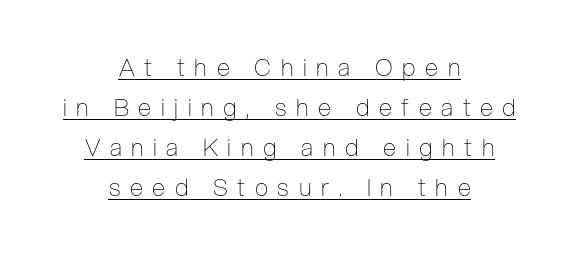
Q: Is the text bold? A: No.
Q: Is the text italic (slanted)? A: No, it is upright.
Q: Is the text underlined? A: Yes.
Q: How is the paragraph aligned? A: Centered.
Q: Is the spacing between letters normal or unusually wide? A: Unusually wide.
Q: Is the spacing between lines tight, normal or loose? A: Normal.
